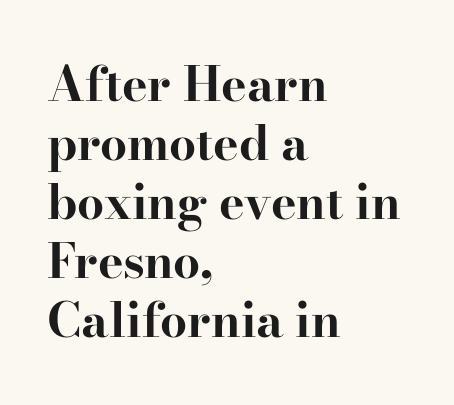
The image shows 48 px bold, wide serif type, upright; set left-aligned, line spacing 1.23x, normal letter spacing, not underlined; high stroke contrast and a small x-height.
